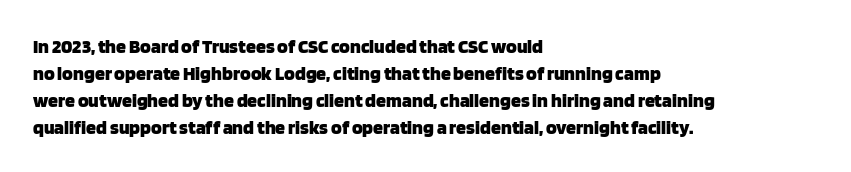
The font's upright variant was chosen for this text. Notice how the passage keeps a crisp vertical edge on the left only. Honestly, the row spacing looks completely unremarkable. Bare-footed words on every line.
